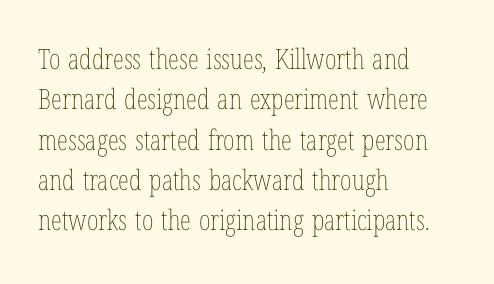
The image shows 28 px thin, condensed type, upright; set left-aligned, normal line spacing (1.44x), normal letter spacing, not underlined; low stroke contrast and a medium x-height.
